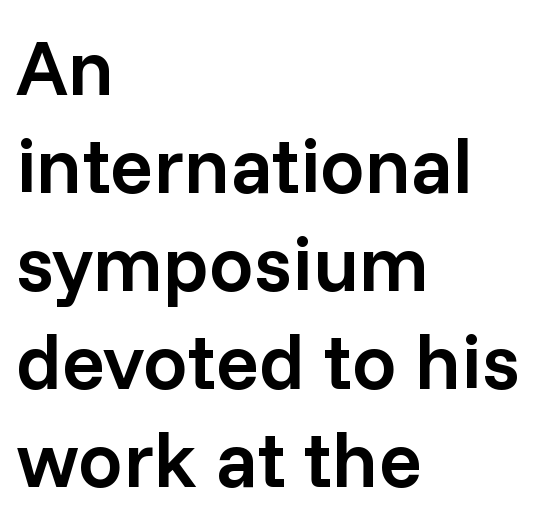
Unlike italic type, these characters show no tilt at all. A student would call this left alignment; a typographer would say flush left, rag right. Nobody touched the tracking dial on this one. The font family rendered here belongs to the sans-serif group. A fair bit of extra ink — the face is semibold, not bold.
